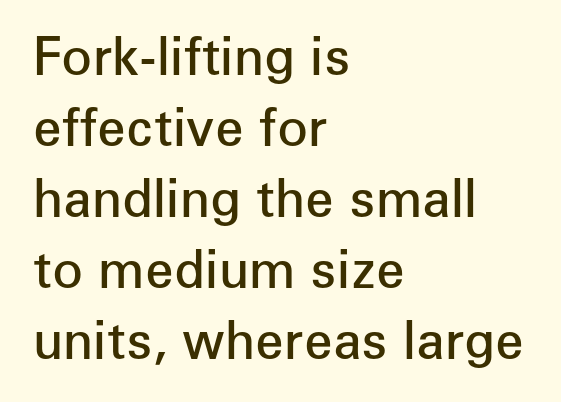
Q: Is the text bold? A: Semi-bold.
Q: Is the text italic (slanted)? A: No, it is upright.
Q: Is the typeface a serif or a sans-serif typeface? A: Sans-serif.
Q: Is the text underlined? A: No.
Q: How is the paragraph aligned? A: Left-aligned.
Q: Is the spacing between letters normal or unusually wide? A: Normal.
Q: Is the spacing between lines tight, normal or loose? A: Normal.
Q: Width (condensed, normal, or wide)? A: Normal.
Q: Stroke contrast? A: Low.
Q: x-height? A: Medium.
Q: Monospaced? A: No.
